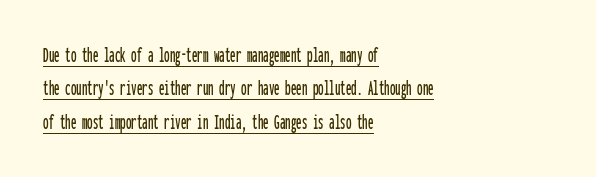
Q: Is the text italic (slanted)? A: No, it is upright.
Q: Is the text underlined? A: Yes.
Q: How is the paragraph aligned? A: Left-aligned.
Q: Is the spacing between letters normal or unusually wide? A: Normal.
Q: Is the spacing between lines tight, normal or loose? A: Normal.
